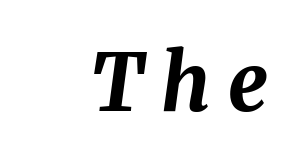
{"italic": "yes", "lean": "right", "slant_degrees": 8, "bold": "yes", "weight": "bold", "width": "normal", "stroke_contrast": "medium", "x_height": "medium", "monospaced": "no", "underline": "no", "letter_spacing": "wide", "letter_spacing_em": 0.22, "glyph_px": 79}
